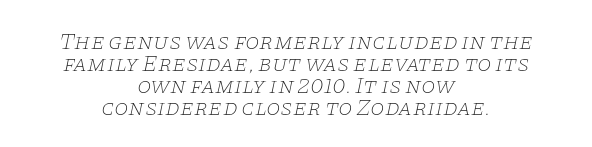
Q: Is the text bold? A: No.
Q: Is the text italic (slanted)? A: Yes, it leans right by about 11 degrees.
Q: Is the text underlined? A: No.
Q: How is the paragraph aligned? A: Centered.
Q: Is the spacing between letters normal or unusually wide? A: Normal.
Q: Is the spacing between lines tight, normal or loose? A: Tight.
